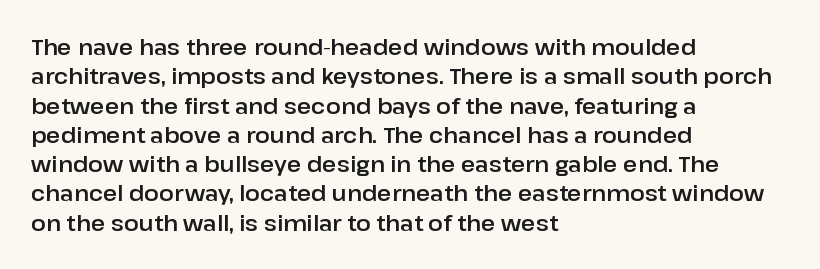
{"italic": "no", "underline": "no", "align": "left", "line_spacing": "normal", "line_spacing_ratio": 1.33, "letter_spacing": "normal", "letter_spacing_em": 0.0, "glyph_px": 22}
